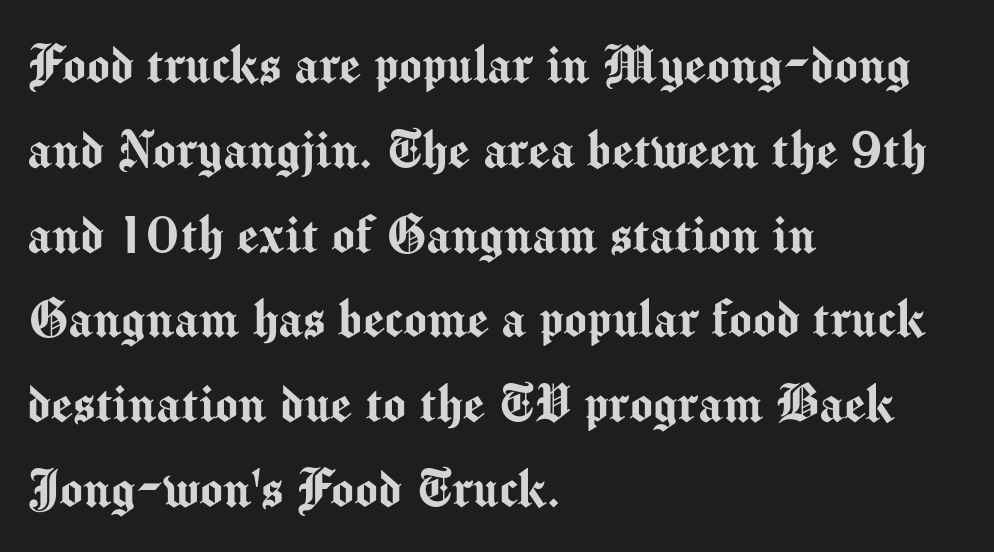
The image shows 61 px sans-serif type, upright; set left-aligned, normal line spacing (1.39x), normal letter spacing, not underlined; medium stroke contrast and a medium x-height.
